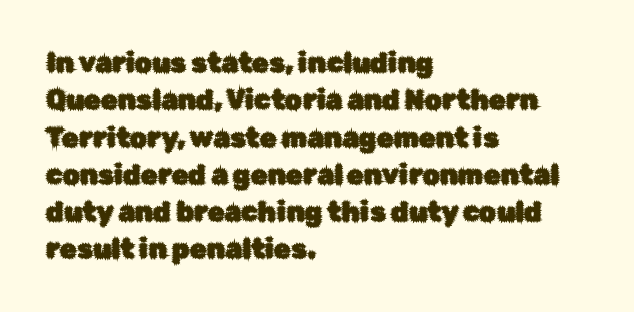
{"italic": "no", "underline": "no", "align": "left", "line_spacing": "normal", "line_spacing_ratio": 1.38, "letter_spacing": "normal", "letter_spacing_em": 0.0, "glyph_px": 27}
